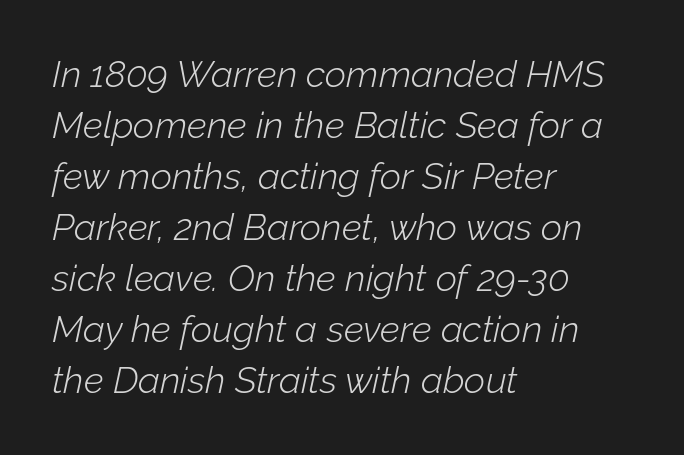
{"italic": "yes", "lean": "right", "slant_degrees": 12, "bold": "no", "weight": "light", "width": "normal", "stroke_contrast": "low", "x_height": "medium", "monospaced": "no", "underline": "no", "align": "left", "line_spacing": "normal", "line_spacing_ratio": 1.38, "letter_spacing": "normal", "letter_spacing_em": 0.0, "glyph_px": 37}
